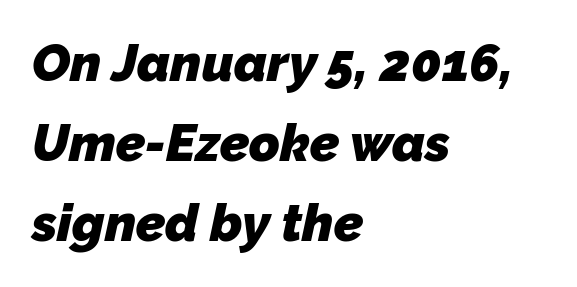
{"serif": "no", "bold": "yes", "weight": "heavy", "width": "normal", "stroke_contrast": "low", "x_height": "medium", "monospaced": "no", "underline": "no", "align": "left", "line_spacing": "normal", "line_spacing_ratio": 1.54, "letter_spacing": "normal", "letter_spacing_em": 0.0, "glyph_px": 52}
